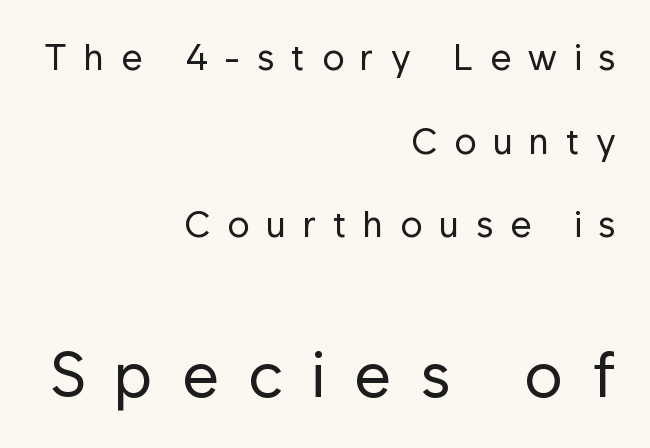
{"serif": "no", "italic": "no", "bold": "no", "weight": "regular", "width": "normal", "stroke_contrast": "low", "x_height": "medium", "monospaced": "no", "underline": "no", "align": "right", "line_spacing": "loose", "line_spacing_ratio": 2.26, "letter_spacing": "wide", "letter_spacing_em": 0.45, "larger_block": "second", "size_ratio": 1.73, "glyph_px": 64}
